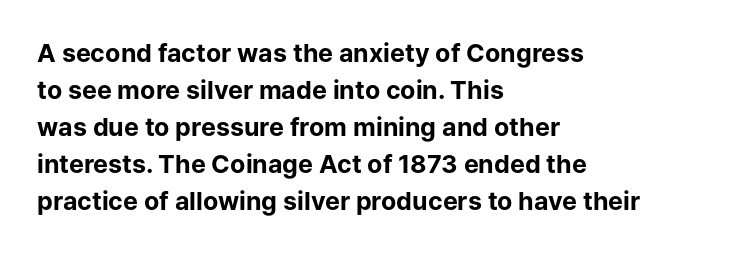
The image shows 25 px bold type, upright; set left-aligned, normal line spacing (1.48x), normal letter spacing, not underlined.
